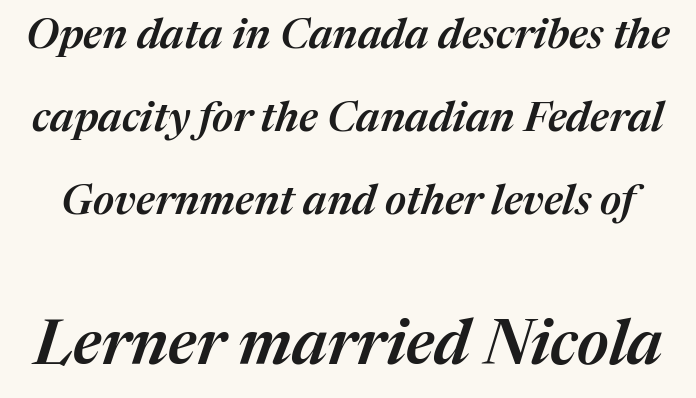
Q: Is the text bold? A: Semi-bold.
Q: Is the text italic (slanted)? A: Yes, it leans right by about 17 degrees.
Q: Is the text underlined? A: No.
Q: Is the spacing between letters normal or unusually wide? A: Normal.
Q: Is the spacing between lines tight, normal or loose? A: Loose.
Q: Which block of text is set in a larger size, the first (top) or the second (bottom)? A: The second (bottom) one.
Q: Width (condensed, normal, or wide)? A: Normal.
Q: Stroke contrast? A: Medium.
Q: x-height? A: Medium.
Q: Monospaced? A: No.
